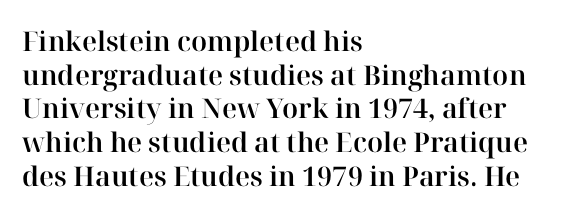
This is the regular roman posture of the typeface. Does extra space separate the letters? No, they use regular spacing. One-word summary of the alignment: left. How would I describe the line gaps? Plain and ordinary.
